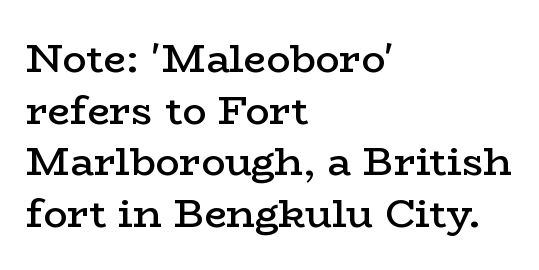
{"serif": "yes", "italic": "no", "bold": "semi", "weight": "semibold", "width": "wide", "stroke_contrast": "low", "x_height": "medium", "monospaced": "no", "underline": "no", "align": "left", "line_spacing": "normal", "line_spacing_ratio": 1.29, "letter_spacing": "normal", "letter_spacing_em": 0.0, "glyph_px": 40}
